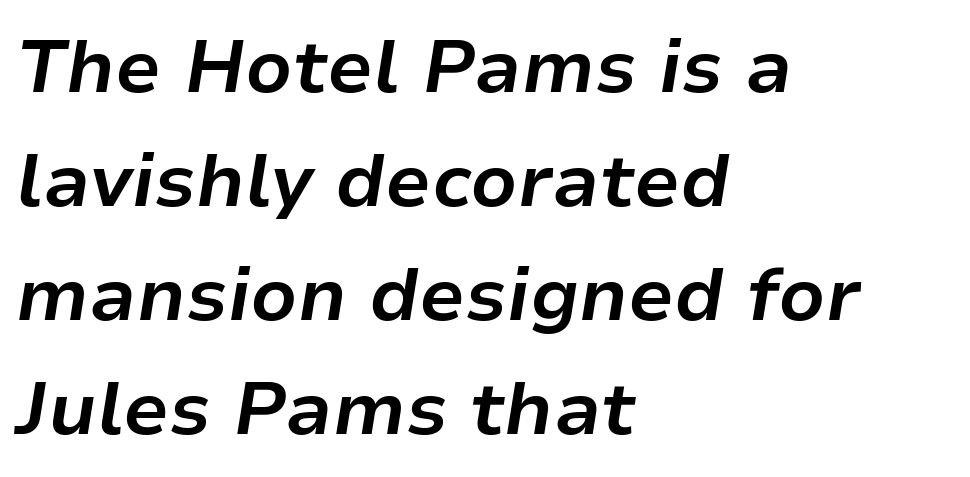
The image shows 75 px bold type, italic (leaning right); set left-aligned, normal line spacing (1.52x), normal letter spacing, not underlined; low stroke contrast and a medium x-height.
